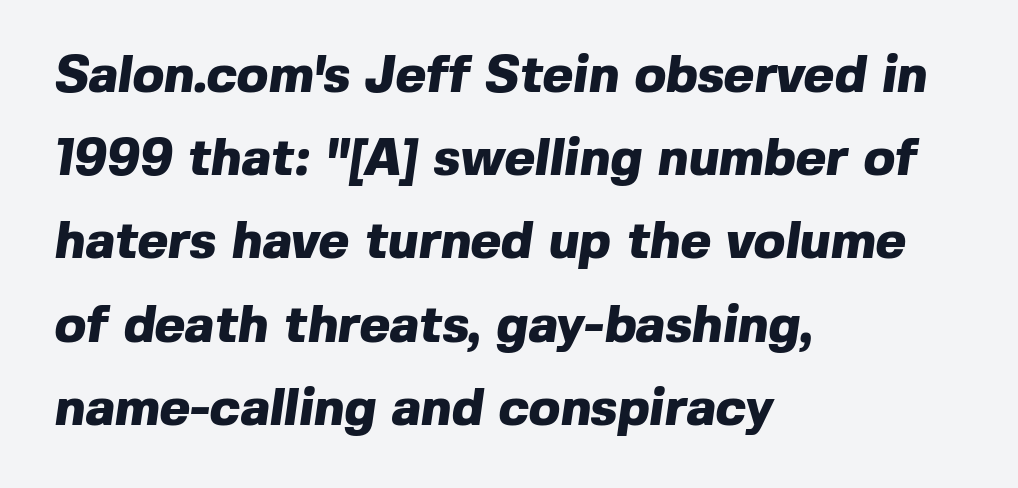
{"serif": "no", "bold": "yes", "weight": "heavy", "width": "normal", "x_height": "medium", "monospaced": "no", "underline": "no", "align": "left", "line_spacing": "normal", "line_spacing_ratio": 1.6, "letter_spacing": "normal", "letter_spacing_em": 0.0, "glyph_px": 52}
